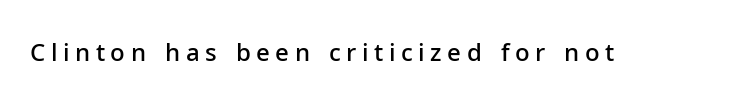
Q: Is the text bold? A: Semi-bold.
Q: Is the text italic (slanted)? A: No, it is upright.
Q: Is the text underlined? A: No.
Q: Is the spacing between letters normal or unusually wide? A: Unusually wide.
